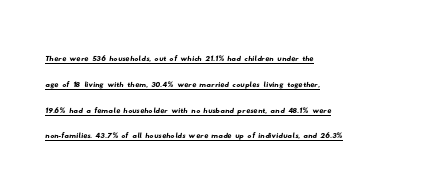
The image shows 20 px text type; set left-aligned, normal line spacing (1.29x), normal letter spacing, underlined.
